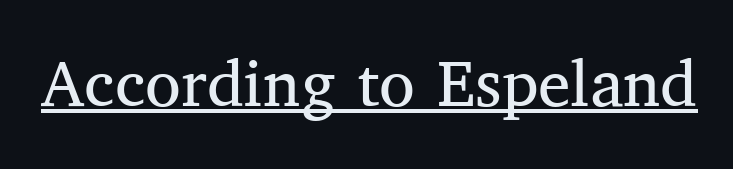
The characters are drawn with everyday or finer stroke widths. Posture: upright roman. Spacing verdict: proportional, widths tailored to each character. The face used here is seriffed, in the tradition of book romans. Between one letter and the next there's only the usual sliver of space. The typesetter has applied underlining to the passage shown.
